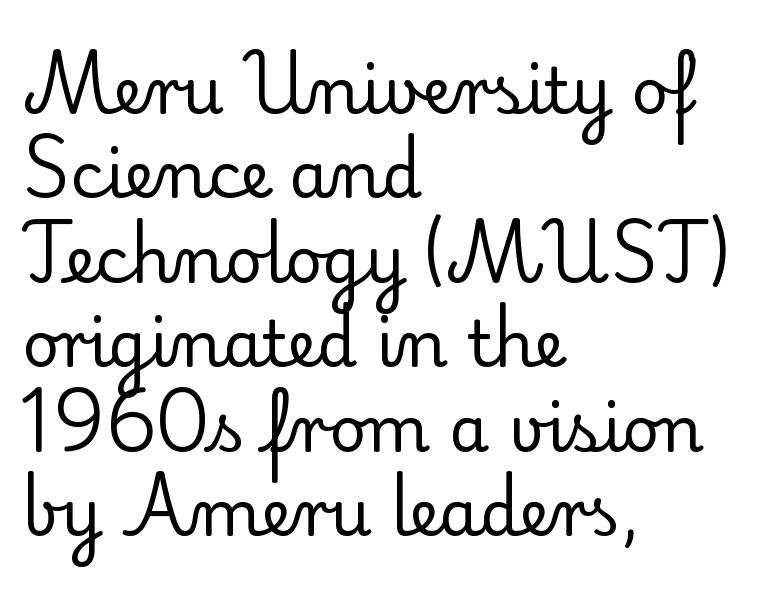
The rows are spaced the way most documents space them. Here the designer chose a conventional face with non-uniform glyph widths. On a weight scale, this lands at 450 or below. Does the copy run flush right? No — it runs flush left. A typesetter would call this zero additional tracking.
